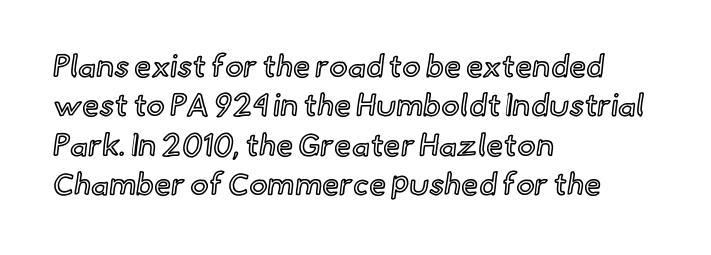
Q: Is the text italic (slanted)? A: Yes.
Q: Is the text underlined? A: No.
Q: How is the paragraph aligned? A: Left-aligned.
Q: Is the spacing between letters normal or unusually wide? A: Normal.
Q: Is the spacing between lines tight, normal or loose? A: Normal.
Q: Width (condensed, normal, or wide)? A: Normal.
Q: x-height? A: Small.
Q: Monospaced? A: No.
